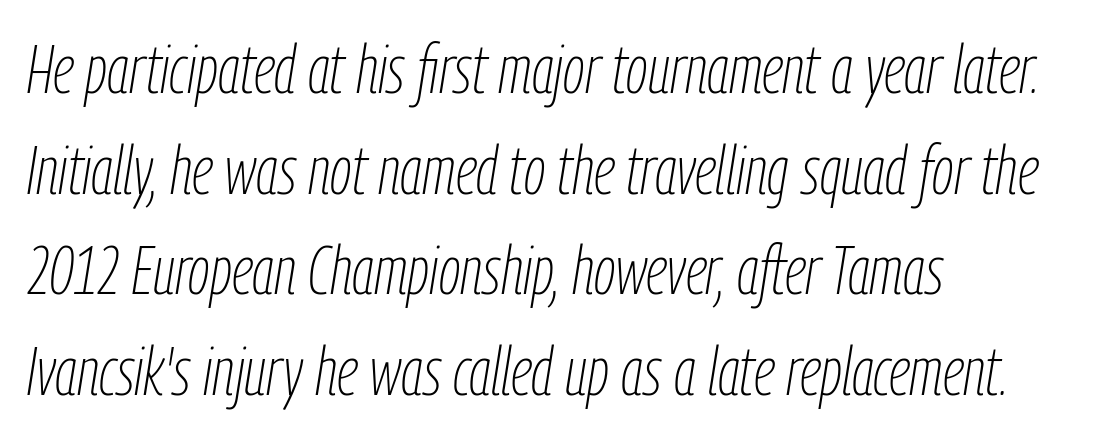
{"italic": "yes", "lean": "right", "slant_degrees": 9, "bold": "no", "weight": "thin", "width": "condensed", "stroke_contrast": "low", "x_height": "medium", "monospaced": "no", "underline": "no", "align": "left", "line_spacing": "normal", "line_spacing_ratio": 1.48, "letter_spacing": "normal", "letter_spacing_em": 0.0, "glyph_px": 68}
